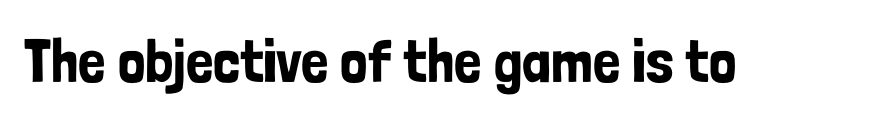
Characters follow at the spacing the type designer built in. Note the varied advance widths — an 'i' is clearly narrower than an 'm'. Italic? Not at all — the glyphs are vertical. The words here are not underlined. These lines are composed in type without serifs.
